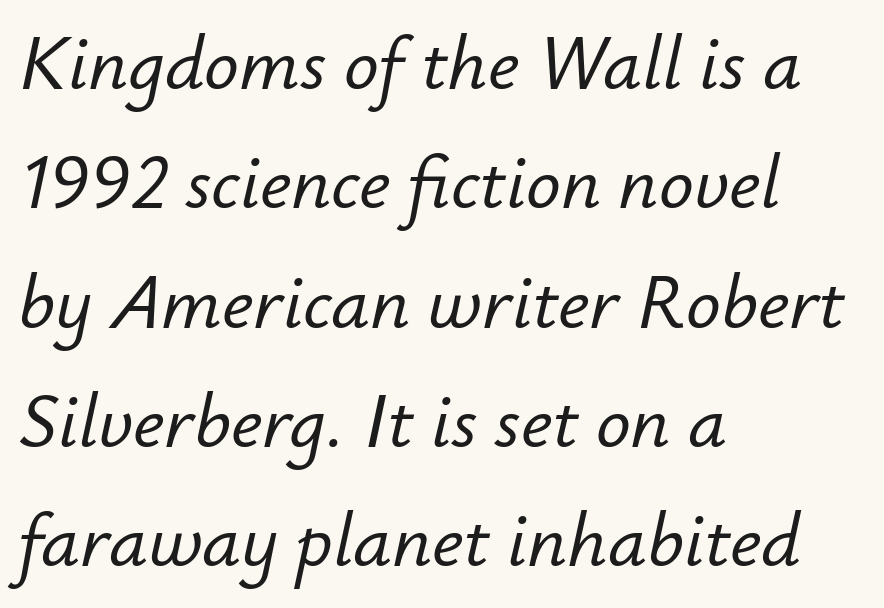
Q: Is the text italic (slanted)? A: Yes, it leans right by about 12 degrees.
Q: Is the text underlined? A: No.
Q: How is the paragraph aligned? A: Left-aligned.
Q: Is the spacing between letters normal or unusually wide? A: Normal.
Q: Is the spacing between lines tight, normal or loose? A: Normal.
Q: Width (condensed, normal, or wide)? A: Normal.
Q: Stroke contrast? A: Low.
Q: x-height? A: Small.
Q: Monospaced? A: No.
